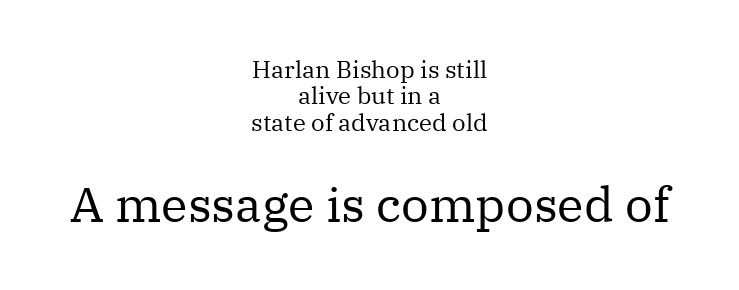
The image shows 49 px regular-weight serif type, upright; set centered, tight line spacing (1.1x), normal letter spacing, not underlined; the second (bottom) block is 2.04x larger; medium stroke contrast and a medium x-height.
